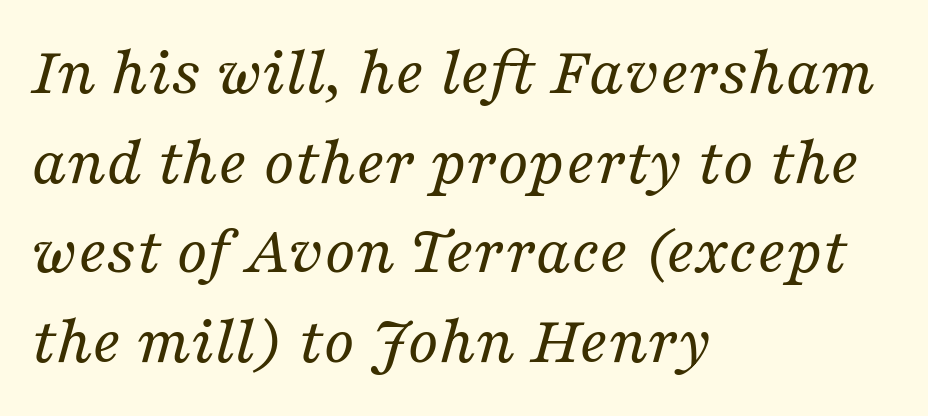
Quick note: italic. Casual observation: everything's shoved over to the left. This sample has the flowing, uneven cadence of proportional lettering. Old-style or modern, the face here clearly has serifs. A typesetter would call this leading conventional body-copy spacing. Summary of weight: not heavy and not bold.
